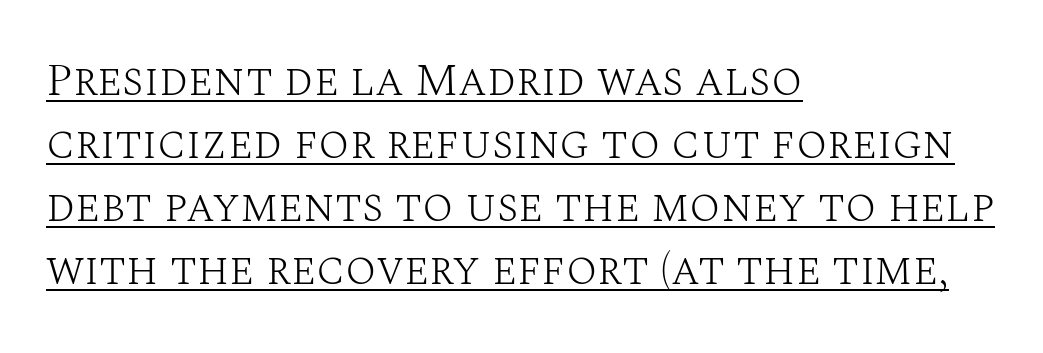
Q: Is the text bold? A: No.
Q: Is the text italic (slanted)? A: No, it is upright.
Q: Is the typeface a serif or a sans-serif typeface? A: Serif.
Q: Is the text underlined? A: Yes.
Q: How is the paragraph aligned? A: Left-aligned.
Q: Is the spacing between letters normal or unusually wide? A: Normal.
Q: Is the spacing between lines tight, normal or loose? A: Normal.
Q: Width (condensed, normal, or wide)? A: Normal.
Q: Stroke contrast? A: Medium.
Q: x-height? A: Large.
Q: Monospaced? A: No.
